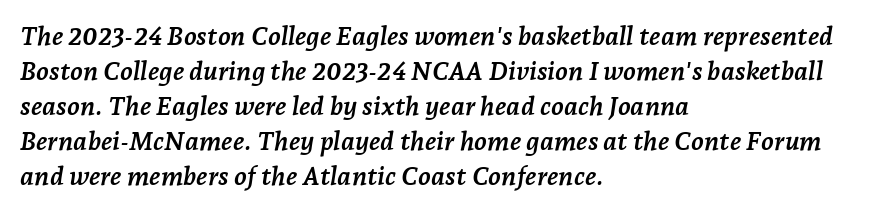
{"italic": "yes", "lean": "right", "slant_degrees": 7, "bold": "yes", "underline": "no", "align": "left", "line_spacing": "normal", "line_spacing_ratio": 1.35, "letter_spacing": "normal", "letter_spacing_em": 0.0, "glyph_px": 26}
